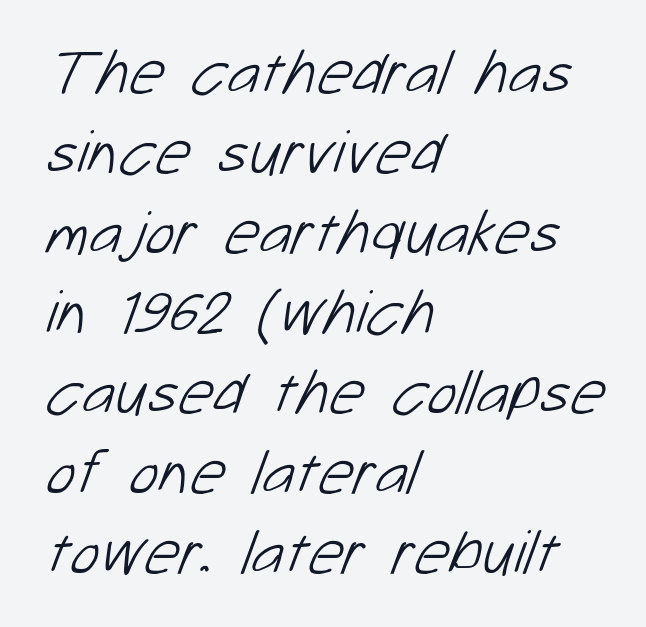
The image shows 62 px light sans-serif type; set left-aligned, normal line spacing (1.29x), normal letter spacing, not underlined; low stroke contrast and a medium x-height.
